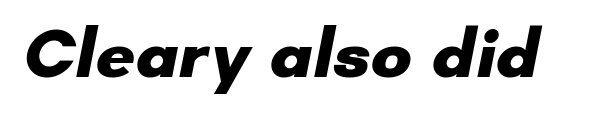
Is this a fixed-width face? No — the glyphs have proportional, varying widths. Any mark beneath the type? The region is blank. Characters follow at the spacing the type designer built in. The face used here has the dense, thick strokes of a bold. Regarding serifs, this sample does without them.
